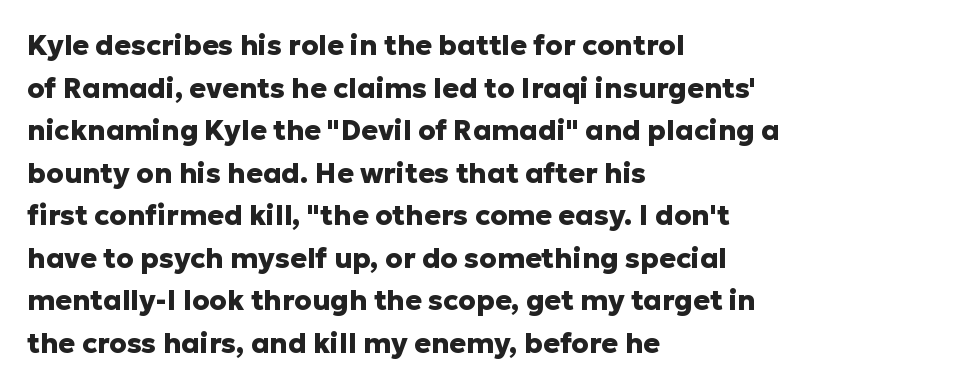
Q: Is the text bold? A: Yes.
Q: Is the text italic (slanted)? A: No, it is upright.
Q: Is the typeface a serif or a sans-serif typeface? A: Sans-serif.
Q: Is the text underlined? A: No.
Q: How is the paragraph aligned? A: Left-aligned.
Q: Is the spacing between letters normal or unusually wide? A: Normal.
Q: Is the spacing between lines tight, normal or loose? A: Normal.
Q: Width (condensed, normal, or wide)? A: Normal.
Q: Stroke contrast? A: Low.
Q: x-height? A: Medium.
Q: Monospaced? A: No.
